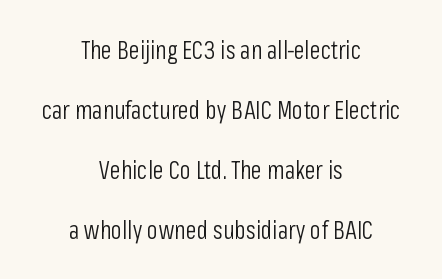
Q: Is the text bold? A: No.
Q: Is the text italic (slanted)? A: No, it is upright.
Q: Is the text underlined? A: No.
Q: How is the paragraph aligned? A: Centered.
Q: Is the spacing between letters normal or unusually wide? A: Normal.
Q: Is the spacing between lines tight, normal or loose? A: Loose.
